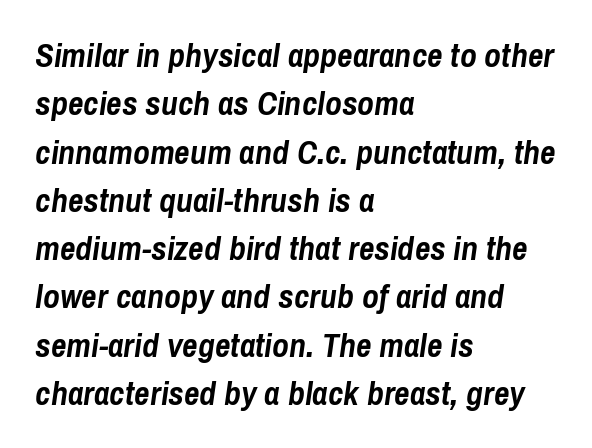
The image shows 34 px semibold, condensed type, italic (leaning right); set left-aligned, normal line spacing (1.42x), normal letter spacing, not underlined; low stroke contrast and a medium x-height.
